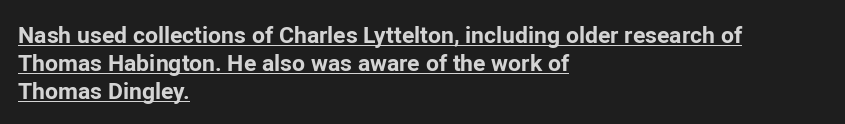
The image shows 23 px bold type, upright; set left-aligned, line spacing 1.21x, normal letter spacing, underlined.
